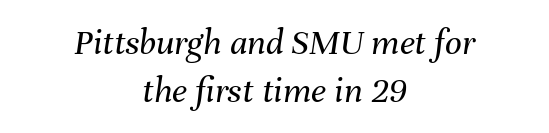
{"italic": "yes", "lean": "right", "slant_degrees": 8, "bold": "no", "weight": "regular", "width": "normal", "stroke_contrast": "medium", "x_height": "medium", "monospaced": "no", "underline": "no", "align": "center", "line_spacing": "normal", "line_spacing_ratio": 1.29, "letter_spacing": "normal", "letter_spacing_em": 0.0, "glyph_px": 37}
